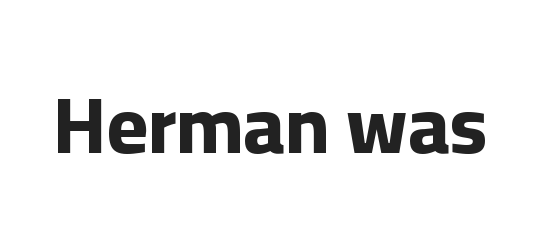
Q: Is the text bold? A: Yes.
Q: Is the text italic (slanted)? A: No, it is upright.
Q: Is the typeface a serif or a sans-serif typeface? A: Sans-serif.
Q: Is the text underlined? A: No.
Q: Is the spacing between letters normal or unusually wide? A: Normal.
Q: Width (condensed, normal, or wide)? A: Normal.
Q: Stroke contrast? A: Low.
Q: x-height? A: Medium.
Q: Monospaced? A: No.
